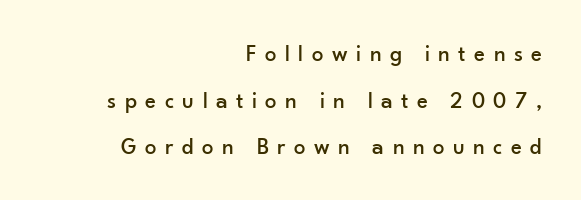
{"italic": "no", "underline": "no", "align": "right", "line_spacing": "loose", "line_spacing_ratio": 2.03, "letter_spacing": "wide", "letter_spacing_em": 0.37, "glyph_px": 23}
